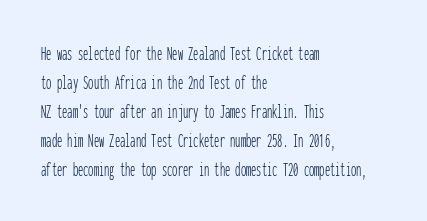
{"italic": "no", "bold": "no", "underline": "no", "align": "left", "line_spacing": "normal", "line_spacing_ratio": 1.38, "letter_spacing": "normal", "letter_spacing_em": 0.0, "glyph_px": 21}
